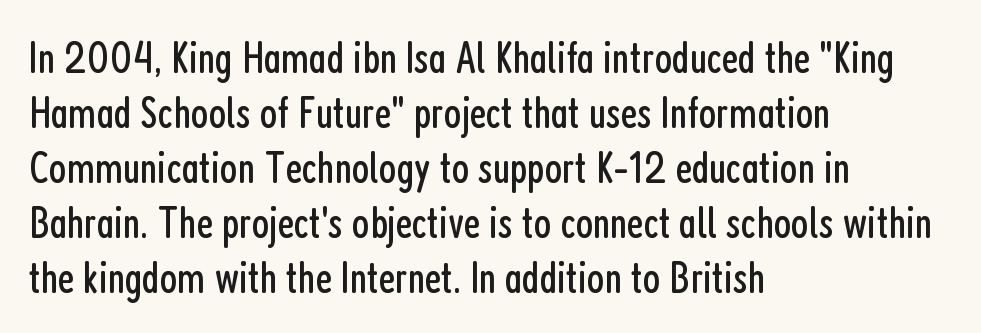
Q: Is the text bold? A: No.
Q: Is the text italic (slanted)? A: No, it is upright.
Q: Is the typeface a serif or a sans-serif typeface? A: Sans-serif.
Q: Is the text underlined? A: No.
Q: How is the paragraph aligned? A: Left-aligned.
Q: Is the spacing between letters normal or unusually wide? A: Normal.
Q: Width (condensed, normal, or wide)? A: Condensed.
Q: Stroke contrast? A: Low.
Q: x-height? A: Medium.
Q: Monospaced? A: No.
